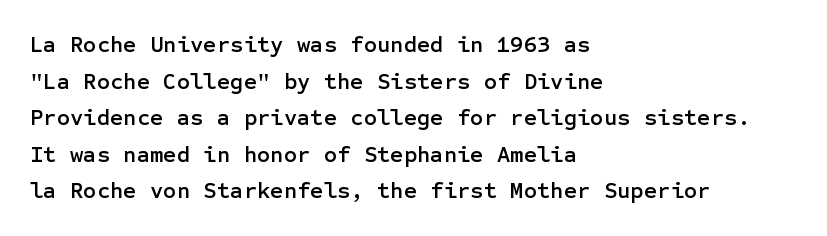
Q: Is the text italic (slanted)? A: No, it is upright.
Q: Is the text underlined? A: No.
Q: How is the paragraph aligned? A: Left-aligned.
Q: Is the spacing between letters normal or unusually wide? A: Normal.
Q: Is the spacing between lines tight, normal or loose? A: Normal.
